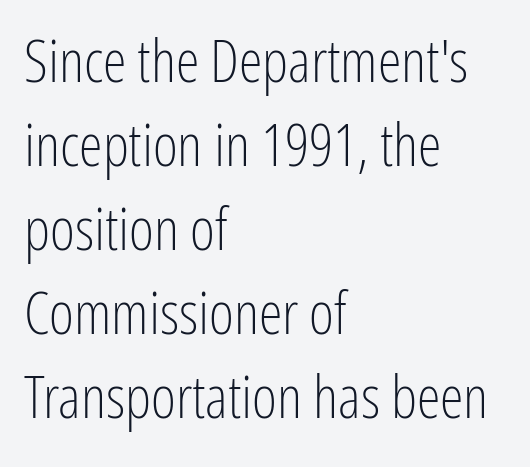
{"serif": "no", "italic": "no", "bold": "no", "weight": "light", "width": "condensed", "stroke_contrast": "low", "x_height": "medium", "monospaced": "no", "underline": "no", "align": "left", "line_spacing": "normal", "line_spacing_ratio": 1.4, "letter_spacing": "normal", "letter_spacing_em": 0.0, "glyph_px": 60}
